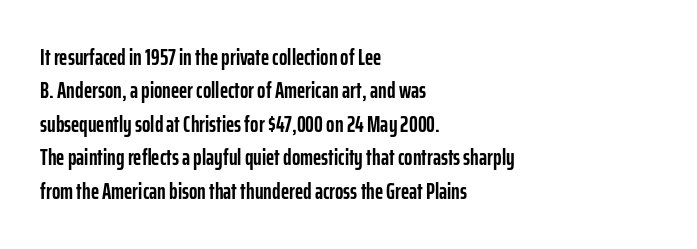
Q: Is the text bold? A: Yes.
Q: Is the text italic (slanted)? A: No, it is upright.
Q: Is the text underlined? A: No.
Q: How is the paragraph aligned? A: Left-aligned.
Q: Is the spacing between letters normal or unusually wide? A: Normal.
Q: Is the spacing between lines tight, normal or loose? A: Normal.
